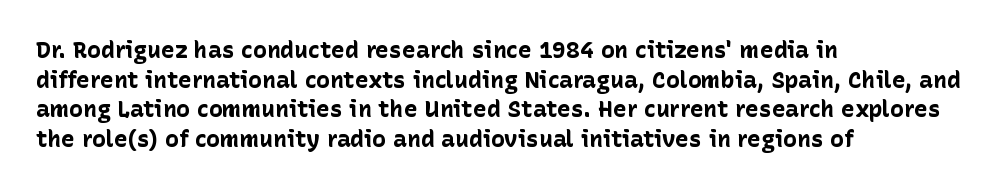
Is there any slant? The stems are plumb. Nothing unusual about the tracking: characters are spaced as the font intends. These words are printed bold, with thick strokes throughout. Evenly set lines give the paragraph a standard silhouette.
